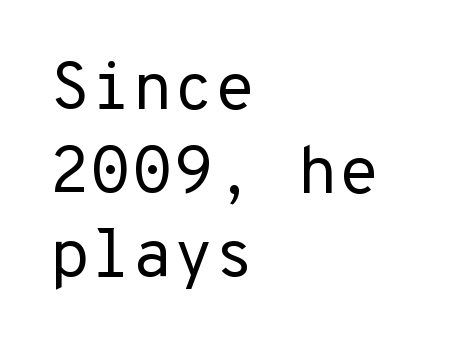
Italic: no, the glyphs are upright roman. You could call the tracking neutral — neither tight nor loose. This rendering uses left alignment, leaving the right contour irregular. This is not heavy type; no bold has been used. This is sans-serif lettering, the kind often seen on screens and signage. This sample has the even, mechanical cadence of fixed-width lettering.
